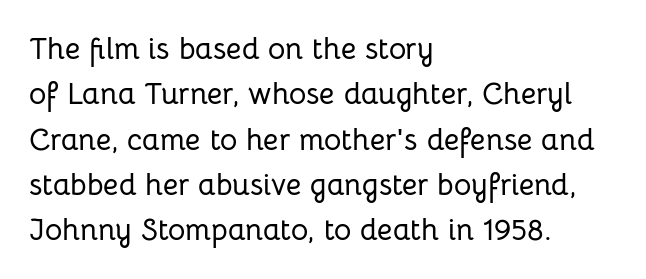
Q: Is the text italic (slanted)? A: No, it is upright.
Q: Is the typeface a serif or a sans-serif typeface? A: Sans-serif.
Q: Is the text underlined? A: No.
Q: How is the paragraph aligned? A: Left-aligned.
Q: Is the spacing between letters normal or unusually wide? A: Normal.
Q: Is the spacing between lines tight, normal or loose? A: Normal.
Q: Width (condensed, normal, or wide)? A: Normal.
Q: Stroke contrast? A: Low.
Q: x-height? A: Medium.
Q: Monospaced? A: No.
